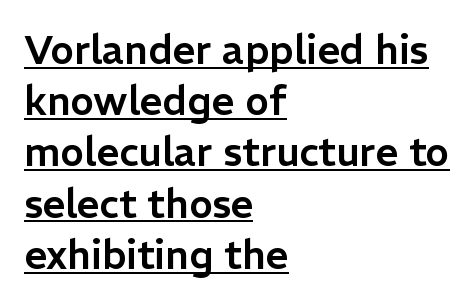
{"serif": "no", "italic": "no", "width": "normal", "stroke_contrast": "low", "x_height": "medium", "monospaced": "no", "underline": "yes", "align": "left", "line_spacing": "normal", "line_spacing_ratio": 1.28, "letter_spacing": "normal", "letter_spacing_em": 0.0, "glyph_px": 40}
